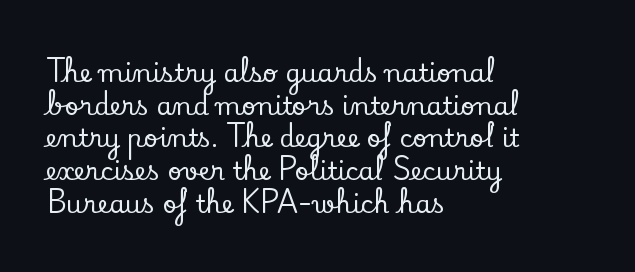
The image shows 25 px text type, upright; set left-aligned, normal line spacing (1.31x), normal letter spacing, not underlined.
